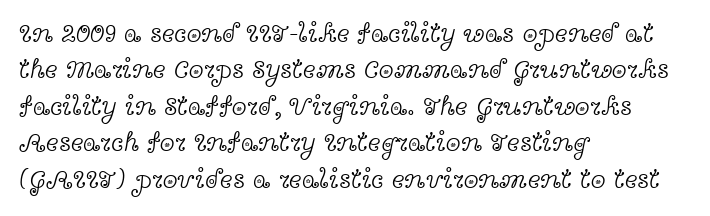
Q: Is the text bold? A: No.
Q: Is the text italic (slanted)? A: No, it is upright.
Q: Is the text underlined? A: No.
Q: How is the paragraph aligned? A: Left-aligned.
Q: Is the spacing between letters normal or unusually wide? A: Normal.
Q: Is the spacing between lines tight, normal or loose? A: Normal.
